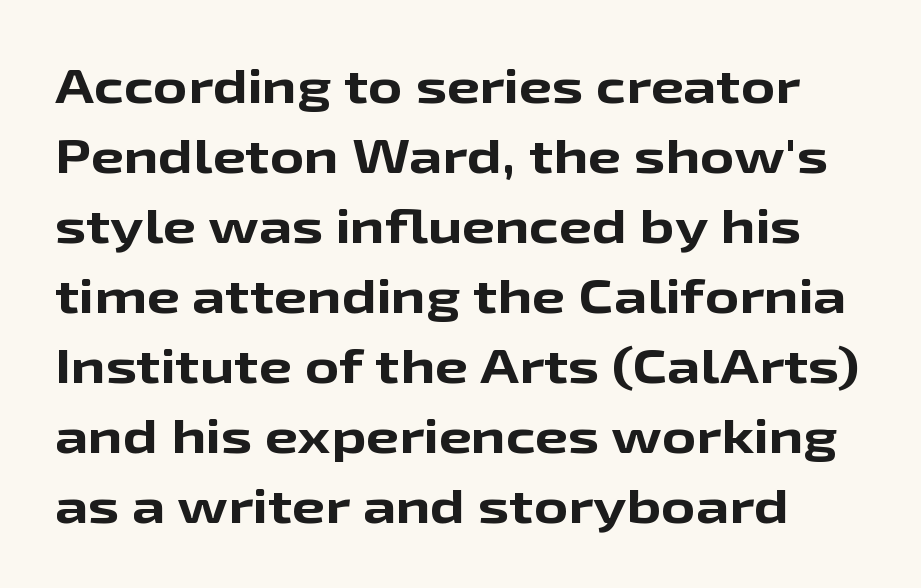
The rendering uses natural spacing where letterforms have individual widths. Italic: no, the glyphs are upright roman. This sample uses a sans-serif face. Each word holds together tightly as a unit, with standard inter-letter gaps. This is heavy type, rendered in bold.
